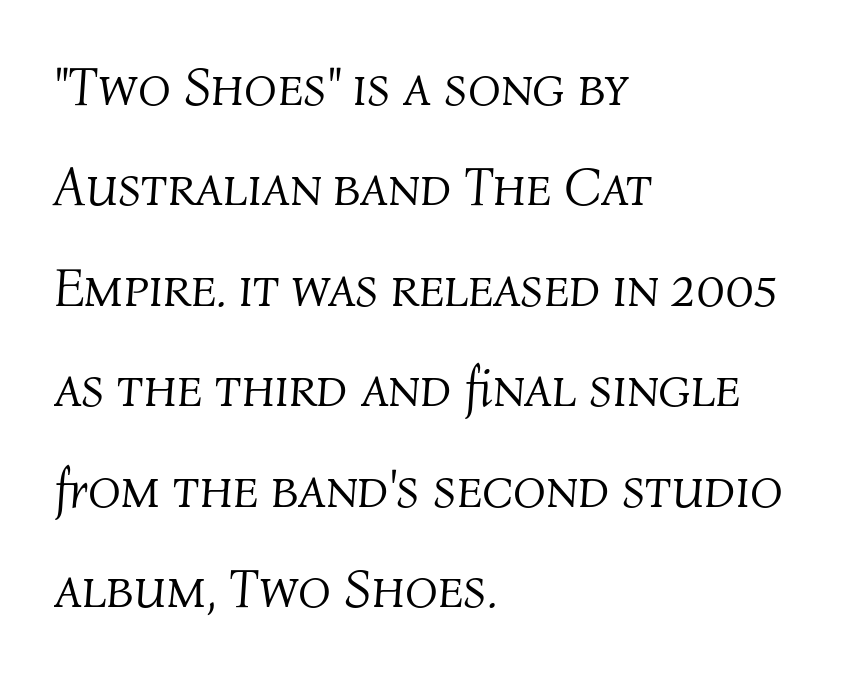
No letter is thick-stroked: the sample isn't bold. Short and long lines alike share a common starting point at left. Proportional: the letters do not fall into vertical columns. Default kerning and tracking; the words read as compact shapes. Check under the words: just untouched page.
